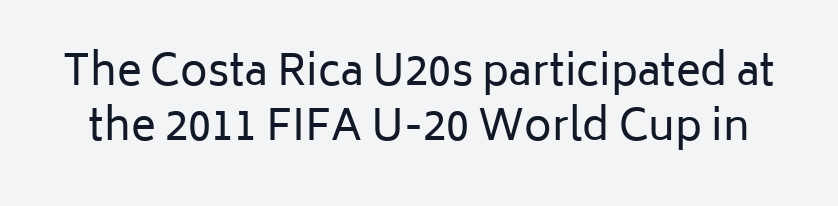
This block has exactly the height ordinary leading produces. To sum up the face: it is a sans, with no serifs. Inter-character spacing is left at the font's built-in metrics. Upright lettering throughout. These glyphs show unthickened strokes, regular width or finer.
